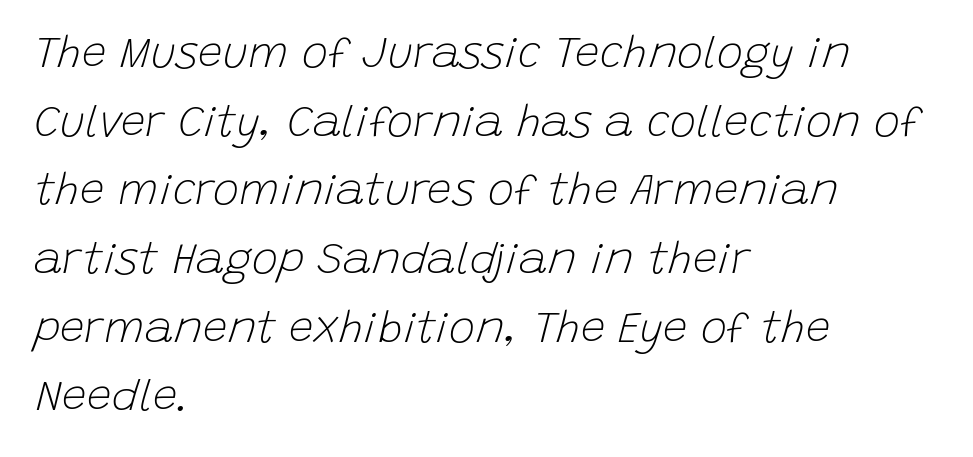
Glance below the letters and you will spot only blank space. The face used here is proportionally spaced, like ordinary book or web type. Reading down the column, the eye jumps a familiar distance to each next line. The cut favours lightness, reaching ordinary text weight at its darkest. Horizontal alignment here is leftward, the default for most running prose.
